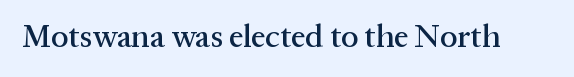
Q: Is the text italic (slanted)? A: No, it is upright.
Q: Is the typeface a serif or a sans-serif typeface? A: Serif.
Q: Is the text underlined? A: No.
Q: Is the spacing between letters normal or unusually wide? A: Normal.
Q: Width (condensed, normal, or wide)? A: Normal.
Q: Stroke contrast? A: Medium.
Q: x-height? A: Medium.
Q: Monospaced? A: No.
